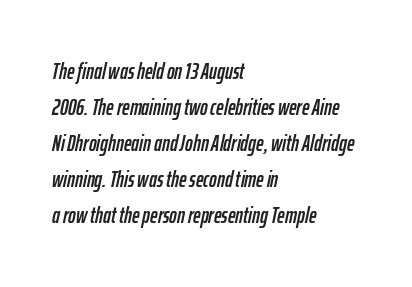
The image shows 23 px text type, italic (leaning right); set left-aligned, normal line spacing (1.57x), normal letter spacing, not underlined.
